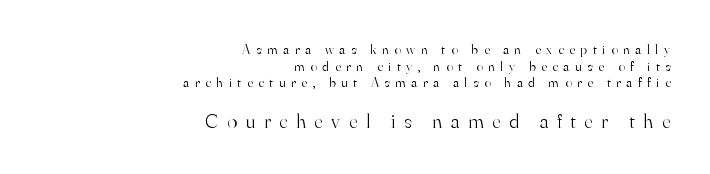
The image shows 21 px text type, upright; set right-aligned, line spacing 1.19x, unusually wide letter spacing (+0.41 em), not underlined; the second (bottom) block is 1.5x larger.
